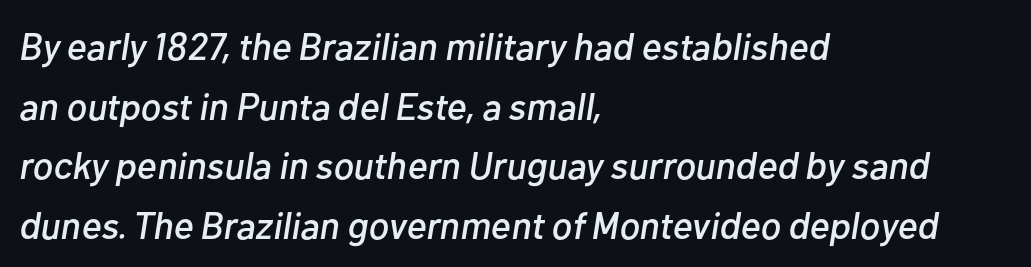
The image shows 38 px text type, italic (leaning right); set left-aligned, normal line spacing (1.57x), normal letter spacing, not underlined; low stroke contrast and a medium x-height.
